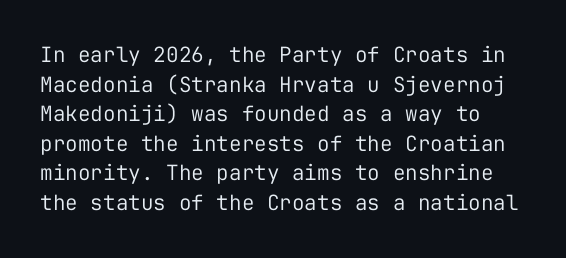
A typesetter would call this leading conventional body-copy spacing. In terms of letterspacing, this is plain default setting. Upright lettering throughout. The area under the type is left untouched. Bold? No — there's no thickening of the strokes.
